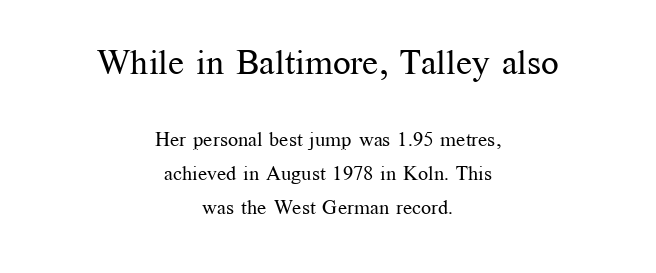
Q: Is the text bold? A: No.
Q: Is the text italic (slanted)? A: No, it is upright.
Q: Is the typeface a serif or a sans-serif typeface? A: Serif.
Q: Is the text underlined? A: No.
Q: How is the paragraph aligned? A: Centered.
Q: Is the spacing between letters normal or unusually wide? A: Normal.
Q: Which block of text is set in a larger size, the first (top) or the second (bottom)? A: The first (top) one.
Q: Width (condensed, normal, or wide)? A: Normal.
Q: Stroke contrast? A: Medium.
Q: x-height? A: Medium.
Q: Monospaced? A: No.
